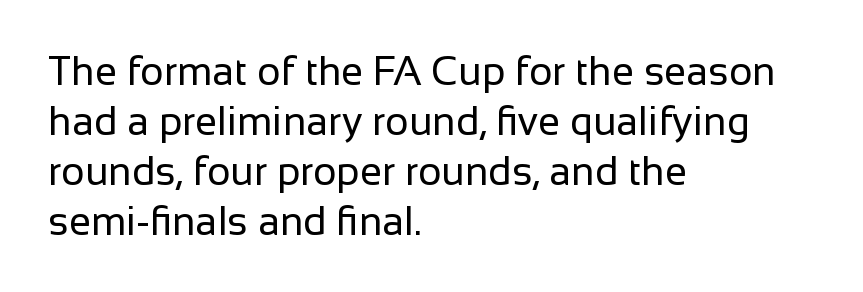
Q: Is the text bold? A: No.
Q: Is the text italic (slanted)? A: No, it is upright.
Q: Is the typeface a serif or a sans-serif typeface? A: Sans-serif.
Q: Is the text underlined? A: No.
Q: How is the paragraph aligned? A: Left-aligned.
Q: Is the spacing between letters normal or unusually wide? A: Normal.
Q: Is the spacing between lines tight, normal or loose? A: Normal.
Q: Width (condensed, normal, or wide)? A: Normal.
Q: Stroke contrast? A: Low.
Q: x-height? A: Medium.
Q: Monospaced? A: No.
